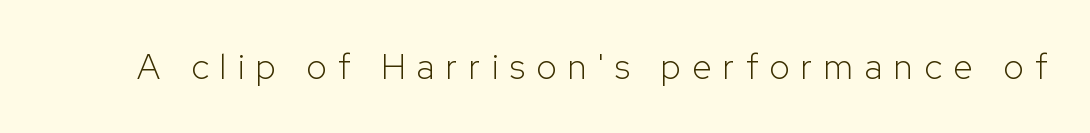
The image shows 35 px light sans-serif type, upright; set unusually wide letter spacing (+0.33 em), not underlined; low stroke contrast and a medium x-height.
